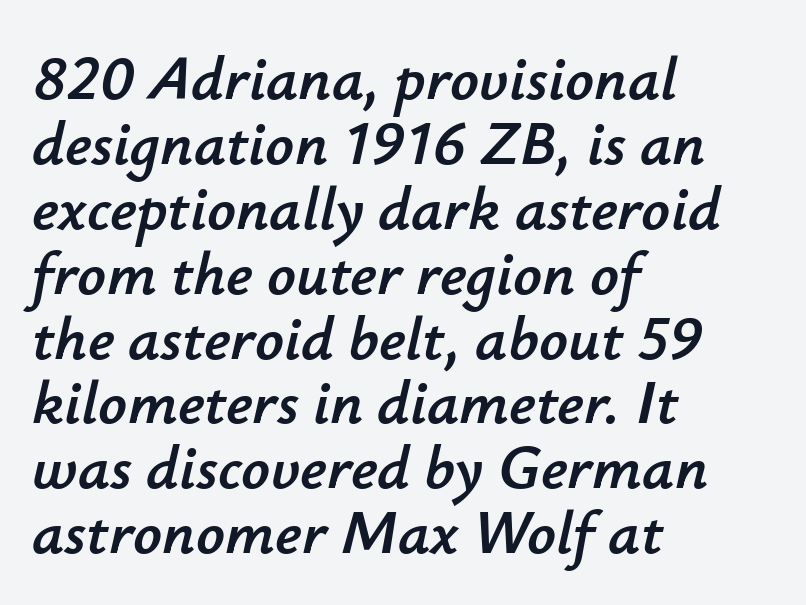
The image shows 63 px text type, italic (leaning right); set left-aligned, tight line spacing (1.03x), normal letter spacing, not underlined; low stroke contrast and a small x-height.
